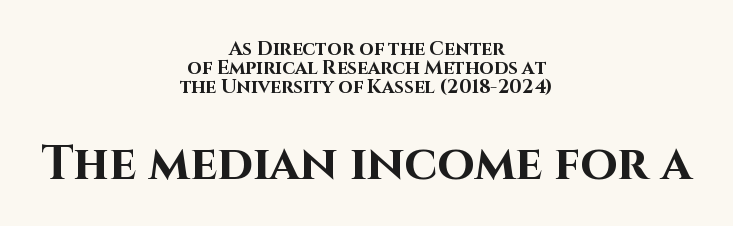
{"serif": "no", "italic": "no", "bold": "yes", "weight": "bold", "width": "normal", "stroke_contrast": "high", "x_height": "large", "monospaced": "no", "underline": "no", "align": "center", "line_spacing": "tight", "line_spacing_ratio": 1.0, "letter_spacing": "normal", "letter_spacing_em": 0.0, "larger_block": "second", "size_ratio": 2.53, "glyph_px": 48}
